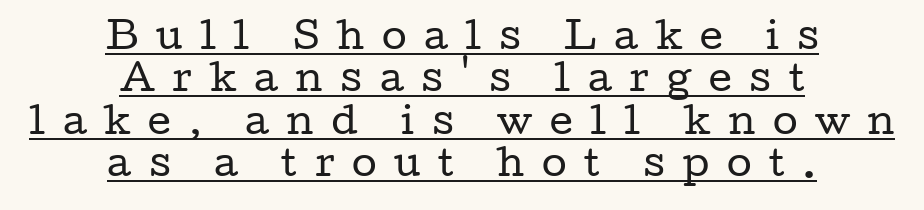
The image shows 36 px regular-weight, wide serif type, upright; set centered, line spacing 1.18x, unusually wide letter spacing (+0.49 em), underlined; low stroke contrast and a medium x-height.
